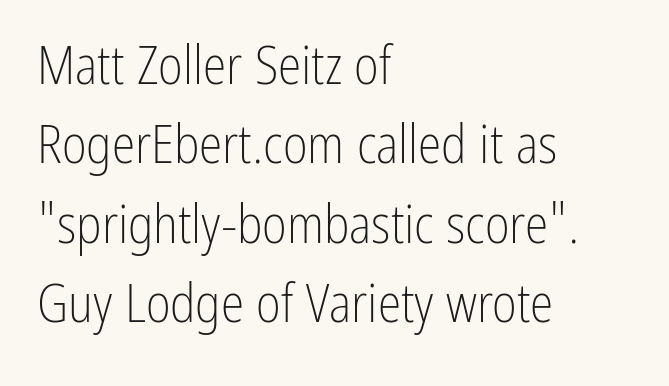
{"serif": "no", "italic": "no", "bold": "no", "weight": "light", "width": "condensed", "stroke_contrast": "low", "x_height": "medium", "monospaced": "no", "underline": "no", "align": "left", "line_spacing": "normal", "line_spacing_ratio": 1.5, "letter_spacing": "normal", "letter_spacing_em": 0.0, "glyph_px": 53}
